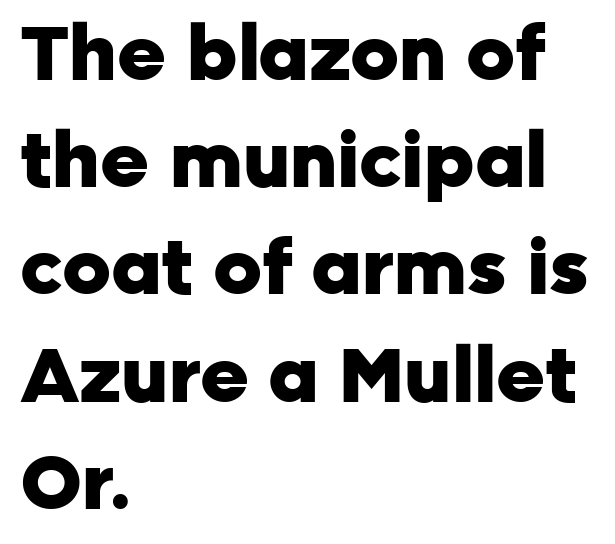
Q: Is the text bold? A: Yes.
Q: Is the text italic (slanted)? A: No, it is upright.
Q: Is the typeface a serif or a sans-serif typeface? A: Sans-serif.
Q: Is the text underlined? A: No.
Q: How is the paragraph aligned? A: Left-aligned.
Q: Is the spacing between letters normal or unusually wide? A: Normal.
Q: Is the spacing between lines tight, normal or loose? A: Normal.
Q: Width (condensed, normal, or wide)? A: Normal.
Q: Stroke contrast? A: Low.
Q: x-height? A: Medium.
Q: Monospaced? A: No.
